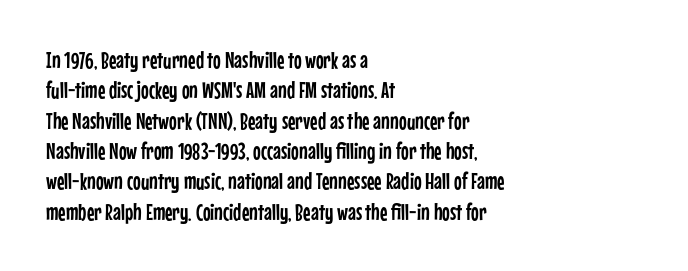
The image shows 23 px text type, upright; set left-aligned, normal line spacing (1.32x), normal letter spacing, not underlined.
